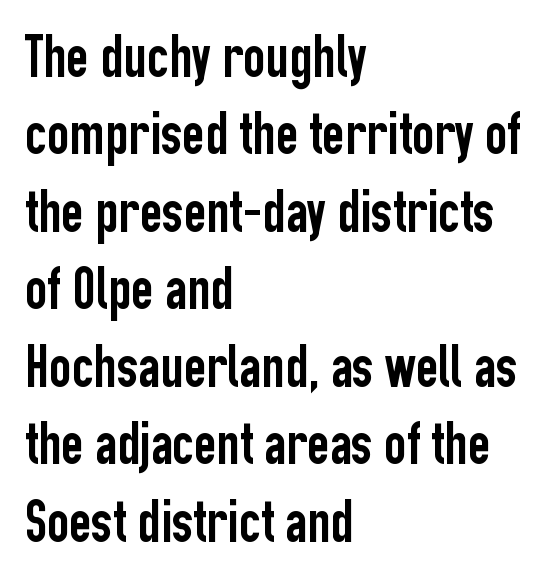
Ascenders rise straight up at ninety degrees. Teacher's note: observe the even left margin — that is flush-left alignment. Check the space under the baseline: it is left empty. Words appear dense and cohesive because spacing is normal. This sample has the flowing, uneven cadence of proportional lettering. Nothing sits at the stroke ends, so this counts as sans-serif.
